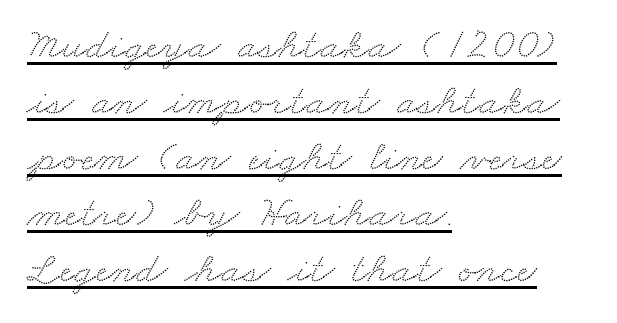
Q: Is the typeface a serif or a sans-serif typeface? A: Serif.
Q: Is the text underlined? A: Yes.
Q: How is the paragraph aligned? A: Left-aligned.
Q: Is the spacing between letters normal or unusually wide? A: Normal.
Q: Is the spacing between lines tight, normal or loose? A: Normal.
Q: Width (condensed, normal, or wide)? A: Wide.
Q: Stroke contrast? A: Medium.
Q: x-height? A: Small.
Q: Monospaced? A: No.
